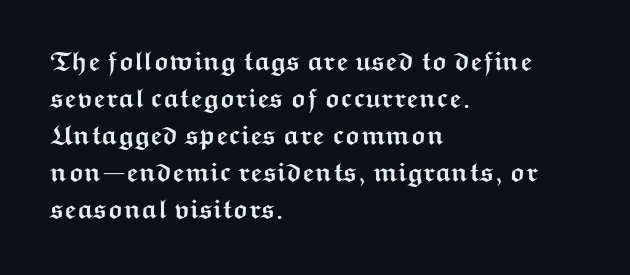
Every character sits straight up, as roman type does. Words appear dense and cohesive because spacing is normal. On the weight axis this lands at bold, roughly 700. In terms of leading, this rendering sits right in the middle.
